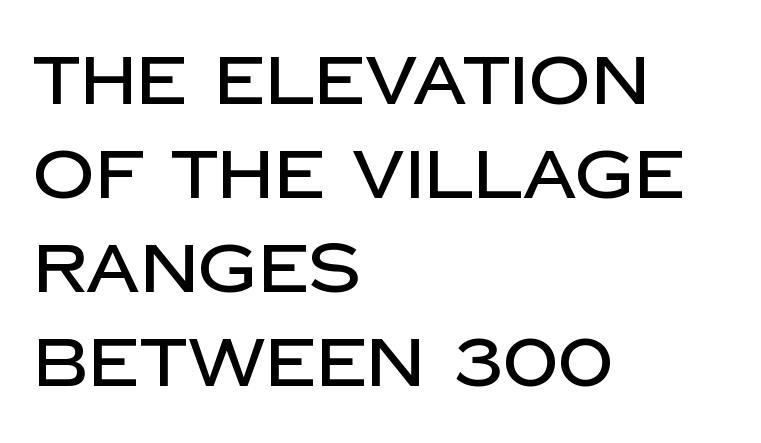
Q: Is the text italic (slanted)? A: No, it is upright.
Q: Is the typeface a serif or a sans-serif typeface? A: Sans-serif.
Q: Is the text underlined? A: No.
Q: How is the paragraph aligned? A: Left-aligned.
Q: Is the spacing between letters normal or unusually wide? A: Normal.
Q: Is the spacing between lines tight, normal or loose? A: Normal.
Q: Width (condensed, normal, or wide)? A: Normal.
Q: Stroke contrast? A: Low.
Q: x-height? A: Large.
Q: Monospaced? A: No.
